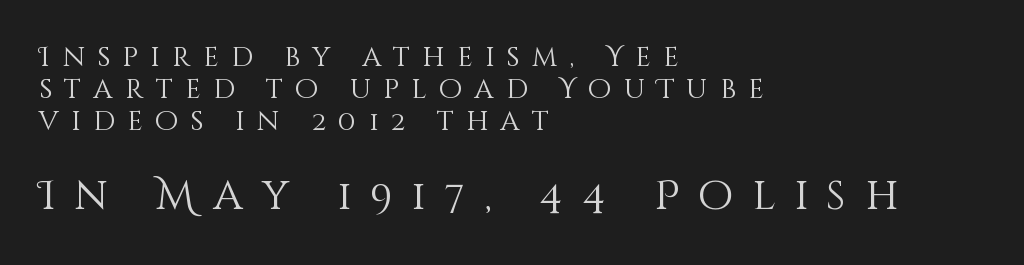
The image shows 41 px light type, upright; set left-aligned, line spacing 1.19x, unusually wide letter spacing (+0.46 em), not underlined; the second (bottom) block is 1.52x larger; medium stroke contrast and a large x-height.
